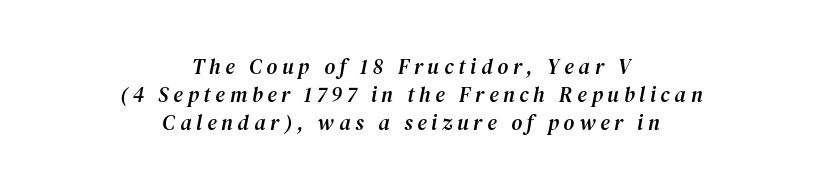
{"italic": "yes", "lean": "right", "slant_degrees": 12, "underline": "no", "align": "center", "line_spacing": "normal", "line_spacing_ratio": 1.33, "letter_spacing": "wide", "letter_spacing_em": 0.23, "glyph_px": 21}
